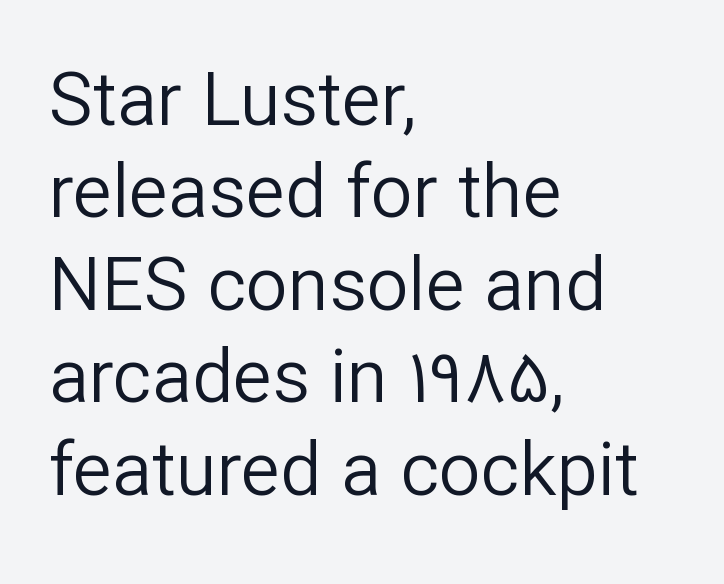
{"serif": "no", "italic": "no", "bold": "no", "weight": "regular", "width": "normal", "stroke_contrast": "low", "x_height": "medium", "monospaced": "no", "underline": "no", "align": "left", "line_spacing": "normal", "line_spacing_ratio": 1.25, "letter_spacing": "normal", "letter_spacing_em": 0.0, "glyph_px": 74}
